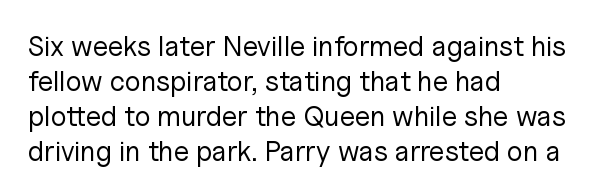
Visually the block forms a straight wall on the left and a jagged coastline on the right. Interline gaps are of average width in this sample. The font family rendered here belongs to the sans-serif group. No chunkiness to these letters — they're not bold. Style check: upright.
